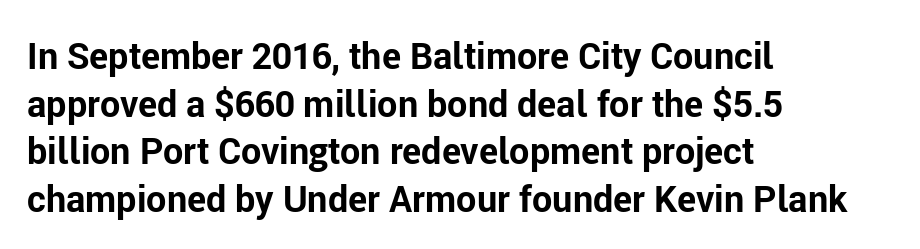
Q: Is the text bold? A: Yes.
Q: Is the text italic (slanted)? A: No, it is upright.
Q: Is the typeface a serif or a sans-serif typeface? A: Sans-serif.
Q: Is the text underlined? A: No.
Q: How is the paragraph aligned? A: Left-aligned.
Q: Is the spacing between letters normal or unusually wide? A: Normal.
Q: Is the spacing between lines tight, normal or loose? A: Normal.
Q: Width (condensed, normal, or wide)? A: Normal.
Q: Stroke contrast? A: Low.
Q: x-height? A: Medium.
Q: Monospaced? A: No.
